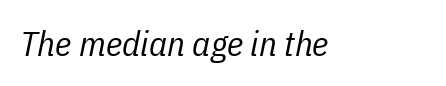
The image shows 35 px regular-weight, condensed type, italic (leaning right); set normal letter spacing, not underlined; low stroke contrast and a medium x-height.
